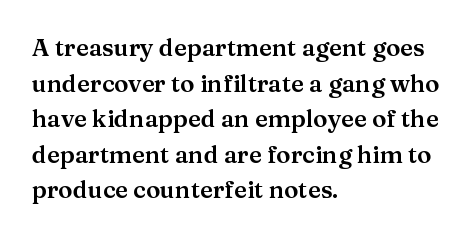
Q: Is the text italic (slanted)? A: No, it is upright.
Q: Is the text underlined? A: No.
Q: How is the paragraph aligned? A: Left-aligned.
Q: Is the spacing between letters normal or unusually wide? A: Normal.
Q: Is the spacing between lines tight, normal or loose? A: Normal.
